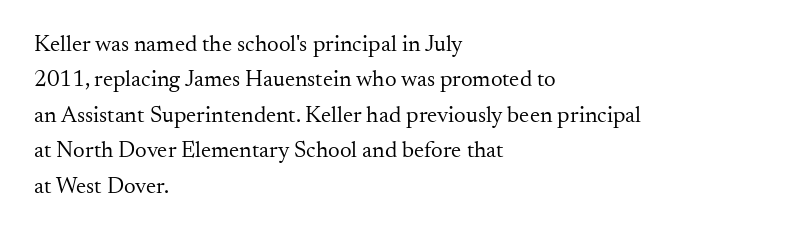
{"italic": "no", "bold": "no", "underline": "no", "align": "left", "line_spacing": "normal", "line_spacing_ratio": 1.54, "letter_spacing": "normal", "letter_spacing_em": 0.0, "glyph_px": 23}
